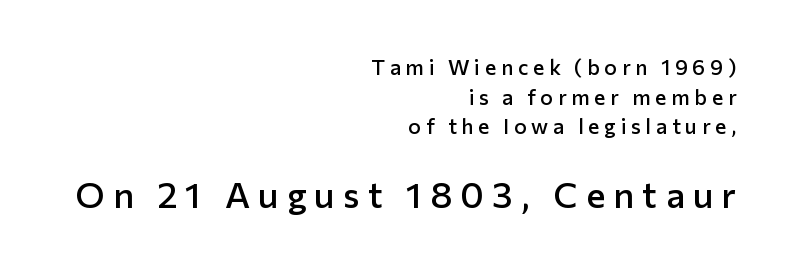
You could not count columns in this text — the font is proportionally spaced. Reading top to bottom, the characters get bigger at the block break. Its strokes are somewhat broadened, the hallmark of semibold type. This is the regular roman posture of the typeface.
